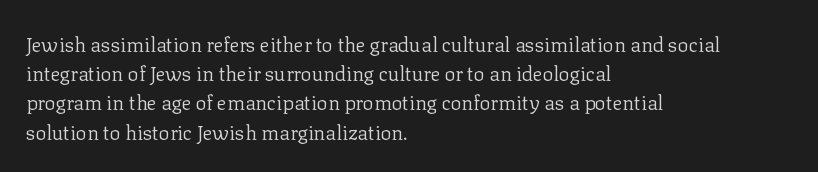
Q: Is the text bold? A: No.
Q: Is the text italic (slanted)? A: No, it is upright.
Q: Is the text underlined? A: No.
Q: How is the paragraph aligned? A: Left-aligned.
Q: Is the spacing between letters normal or unusually wide? A: Normal.
Q: Is the spacing between lines tight, normal or loose? A: Normal.
